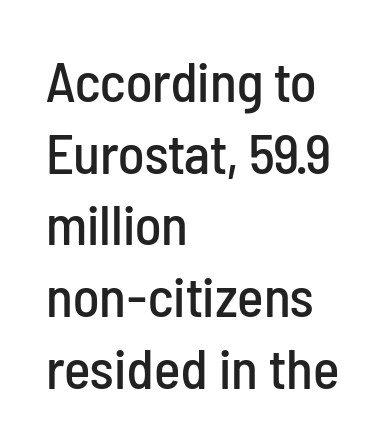
Q: Is the text italic (slanted)? A: No, it is upright.
Q: Is the typeface a serif or a sans-serif typeface? A: Sans-serif.
Q: Is the text underlined? A: No.
Q: How is the paragraph aligned? A: Left-aligned.
Q: Is the spacing between letters normal or unusually wide? A: Normal.
Q: Is the spacing between lines tight, normal or loose? A: Normal.
Q: Width (condensed, normal, or wide)? A: Condensed.
Q: Stroke contrast? A: Low.
Q: x-height? A: Medium.
Q: Monospaced? A: No.
